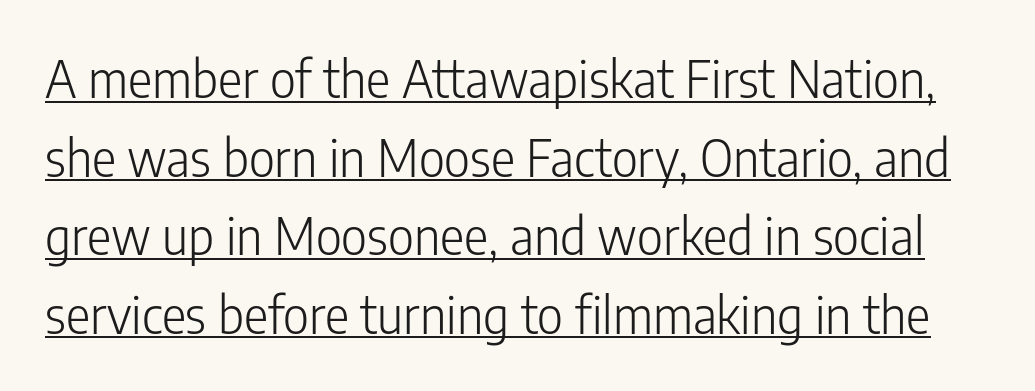
Q: Is the text bold? A: No.
Q: Is the text italic (slanted)? A: No, it is upright.
Q: Is the typeface a serif or a sans-serif typeface? A: Sans-serif.
Q: Is the text underlined? A: Yes.
Q: Is the spacing between letters normal or unusually wide? A: Normal.
Q: Is the spacing between lines tight, normal or loose? A: Normal.
Q: Width (condensed, normal, or wide)? A: Condensed.
Q: Stroke contrast? A: Low.
Q: x-height? A: Medium.
Q: Monospaced? A: No.
